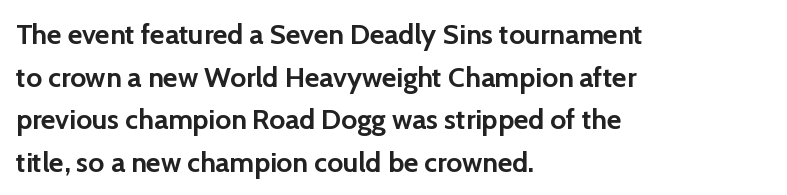
The ragged edge is on the right, which tells us the setting is flush left. Beneath every word, the page is bare. Letter spacing: default. These words are printed bold, with thick strokes throughout.
